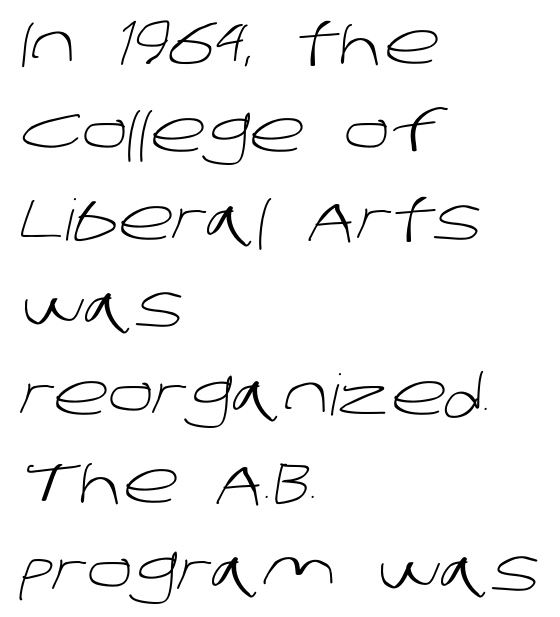
This sample has the flowing, uneven cadence of proportional lettering. The vertical gap from one line to the next is medium. This is sans-serif lettering, the kind often seen on screens and signage. Compared with typical body copy, the letter spacing here is the same.
